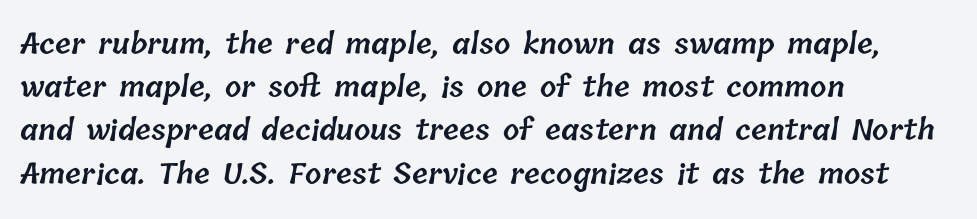
{"bold": "semi", "weight": "semibold", "width": "normal", "stroke_contrast": "low", "x_height": "medium", "monospaced": "no", "underline": "no", "align": "left", "line_spacing": "normal", "line_spacing_ratio": 1.49, "letter_spacing": "normal", "letter_spacing_em": 0.0, "glyph_px": 29}
